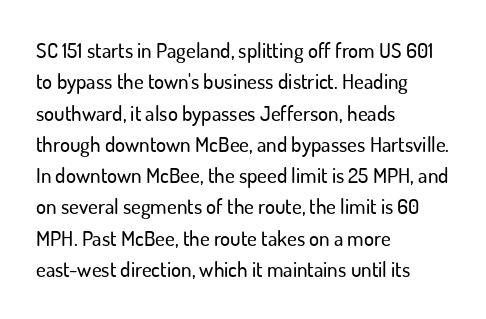
The image shows 21 px text type, upright; set left-aligned, normal line spacing (1.49x), normal letter spacing, not underlined.
